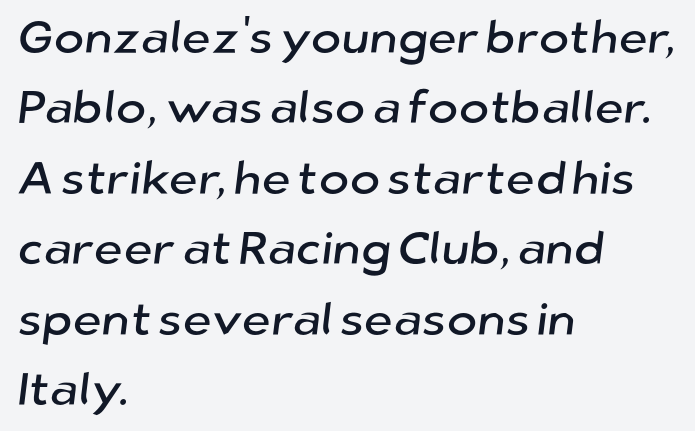
{"serif": "no", "width": "normal", "stroke_contrast": "low", "x_height": "medium", "monospaced": "no", "underline": "no", "align": "left", "line_spacing": "normal", "line_spacing_ratio": 1.53, "letter_spacing": "normal", "letter_spacing_em": 0.0, "glyph_px": 46}
